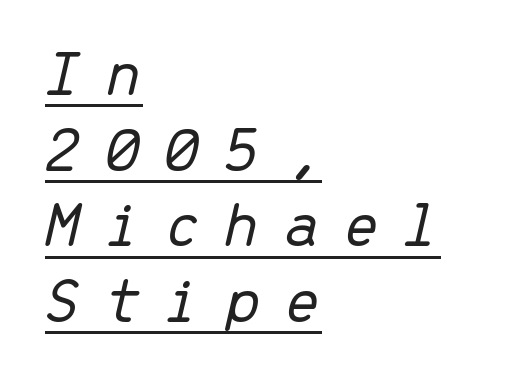
The image shows 67 px light type, italic (leaning right), monospaced; set left-aligned, tight line spacing (1.13x), unusually wide letter spacing (+0.33 em), underlined; low stroke contrast and a medium x-height.
